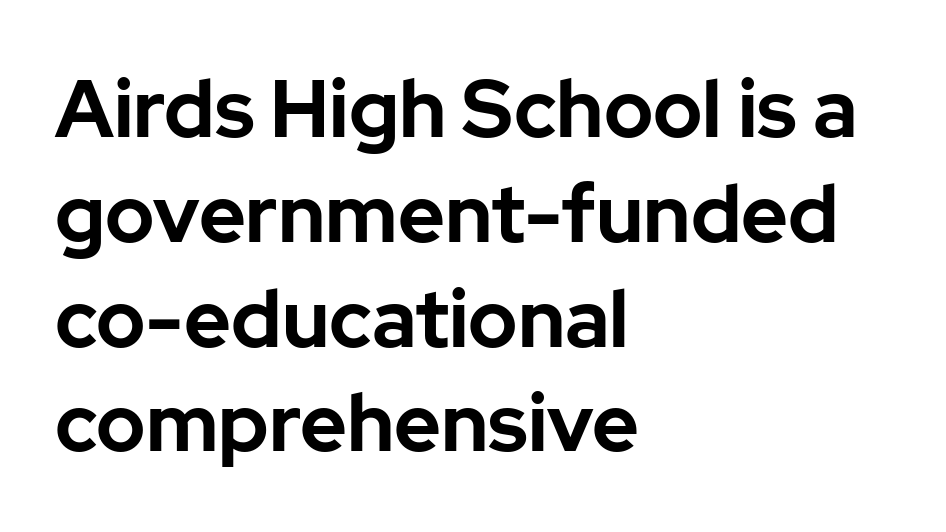
The face used here is proportionally spaced, like ordinary book or web type. Set as a true bold cut, around the 700 mark. Underlining? Definitely not there. Does extra space separate the letters? No, they use regular spacing. It's the straight-up-and-down kind of type. Whoever set this chose a conventional vertical rhythm.
